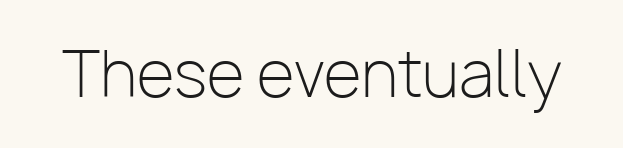
Look at the tracking — it's just the regular setting, nothing added. Proportional: the letters do not fall into vertical columns. Nothing heavy about these letters — not bold at all. The axis of the letterforms is exactly vertical.
